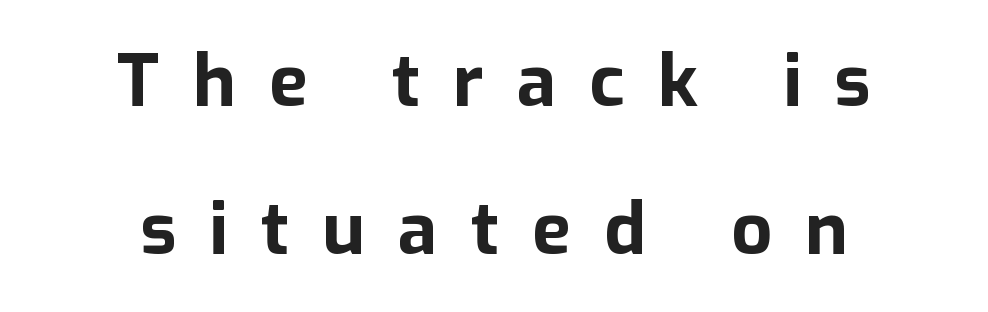
The image shows 72 px bold sans-serif type, upright; set centered, loose line spacing (2.06x), unusually wide letter spacing (+0.46 em), not underlined; low stroke contrast and a medium x-height.
